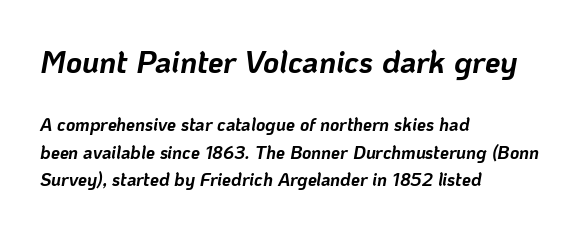
The rendering anchors every line to the left-hand side. Nothing unusual about the tracking: characters are spaced as the font intends. Descenders hang freely into open space. Compared with ordinary roman type, these characters are visibly tilted. Do the characters align in a grid? No, the font is proportional.
